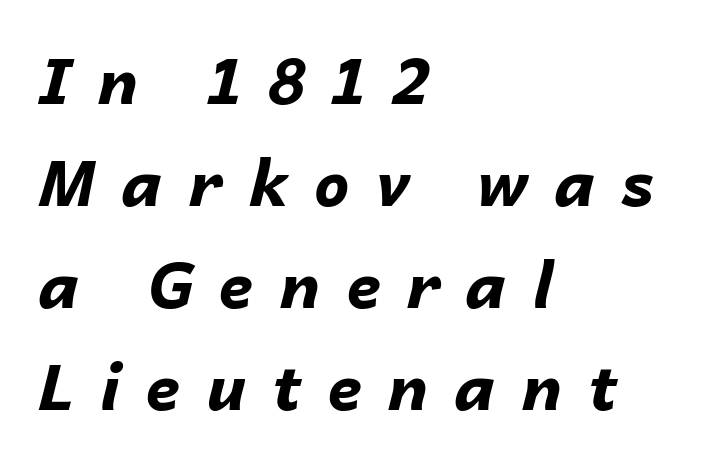
The letters are bold, with thick, heavy strokes. Each word looks stretched out because of the extra space between its letters. A normal amount of white space separates one row of letters from the next. The rendering applies a slant to the glyphs. The glyphs are unaccompanied by any horizontal stroke below them. The face used here is proportionally spaced, like ordinary book or web type.
